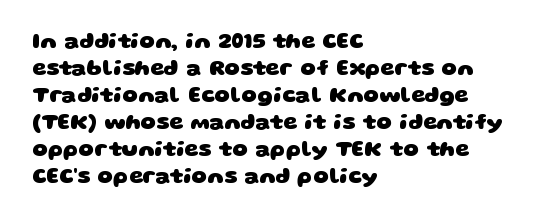
The glyphs are unaccompanied by any horizontal stroke below them. These lines stack with their left ends in a neat column. Here the glyphs are tracked normally, forming tight word shapes. In terms of weight, the rendering is a true, heavy bold.
